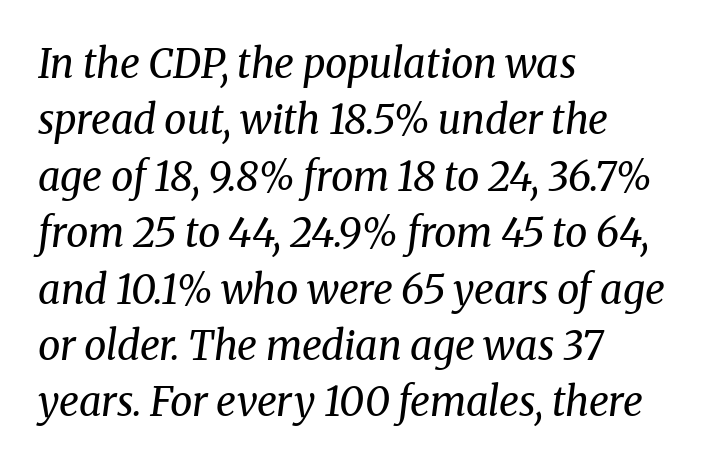
Character widths vary here, with narrow letters taking less room than wide ones. The glyphs are unaccompanied by any horizontal stroke below them. No extra tracking has been applied to these lines. The passage shown is typeset with a serif family. What's the leading like? Ordinary, nothing unusual.
